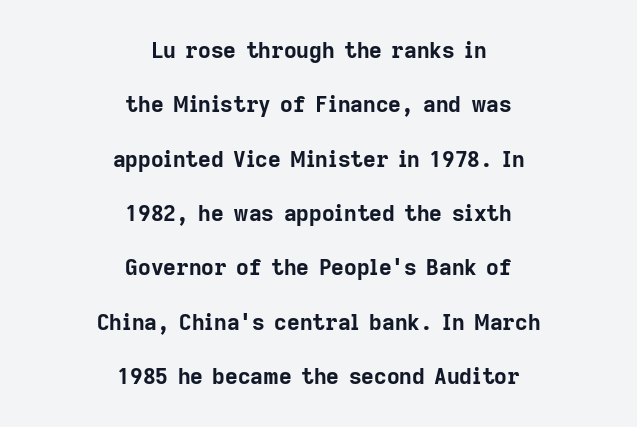
{"italic": "no", "bold": "yes", "underline": "no", "align": "center", "line_spacing": "loose", "line_spacing_ratio": 2.47, "letter_spacing": "normal", "letter_spacing_em": 0.0, "glyph_px": 22}
